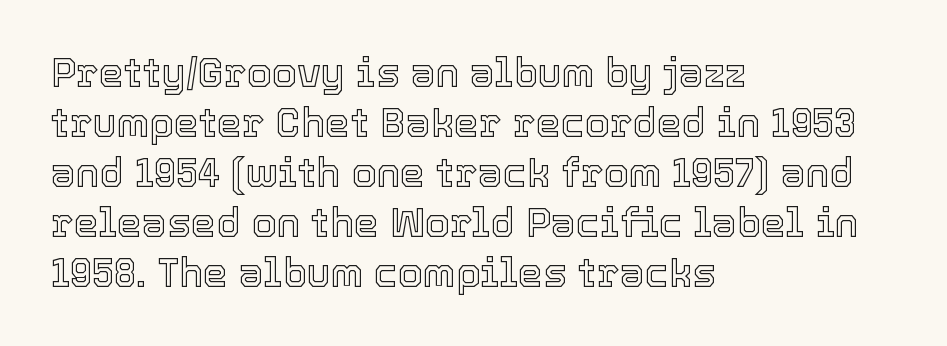
{"italic": "no", "width": "normal", "x_height": "medium", "monospaced": "no", "underline": "no", "align": "left", "line_spacing": "normal", "line_spacing_ratio": 1.25, "letter_spacing": "normal", "letter_spacing_em": 0.0, "glyph_px": 40}
